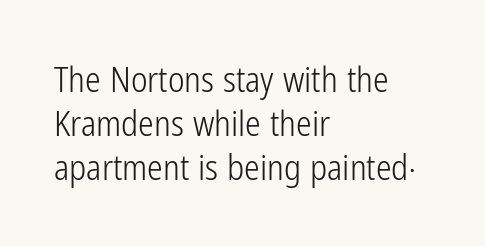
The image shows 35 px light, condensed sans-serif type, upright; set left-aligned, normal line spacing (1.26x), normal letter spacing, not underlined; low stroke contrast and a medium x-height.
